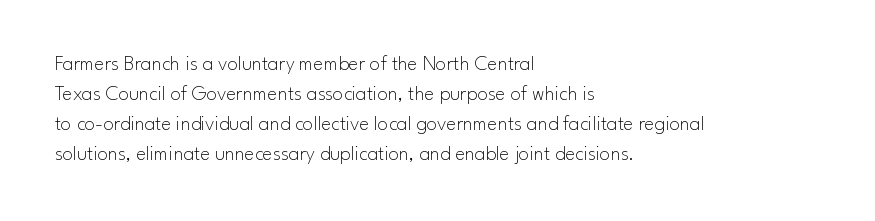
{"italic": "no", "bold": "no", "underline": "no", "align": "left", "line_spacing": "normal", "line_spacing_ratio": 1.43, "letter_spacing": "normal", "letter_spacing_em": 0.0, "glyph_px": 21}
